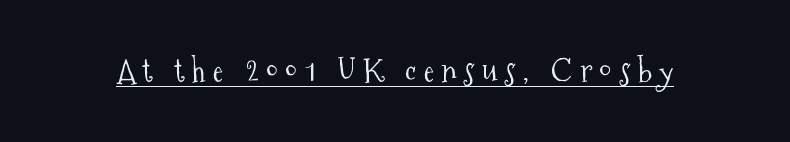
{"serif": "yes", "italic": "no", "bold": "no", "weight": "light", "width": "condensed", "stroke_contrast": "medium", "x_height": "medium", "monospaced": "no", "underline": "yes", "letter_spacing": "wide", "letter_spacing_em": 0.23, "glyph_px": 32}
